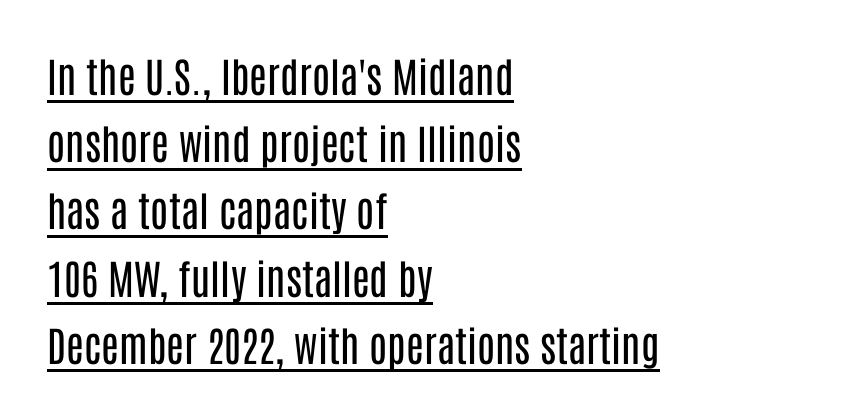
The image shows 41 px regular-weight, condensed sans-serif type, upright; set left-aligned, normal line spacing (1.64x), normal letter spacing, underlined; low stroke contrast and a large x-height.
